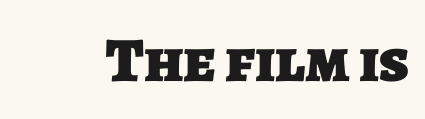
These lines keep a tight, regular rhythm from letter to letter. Thick stems and heavy bowls — unmistakably bold. The font family rendered here belongs to the sans-serif group. Clear beneath every line of the passage. Note the varied advance widths — an 'i' is clearly narrower than an 'm'.
